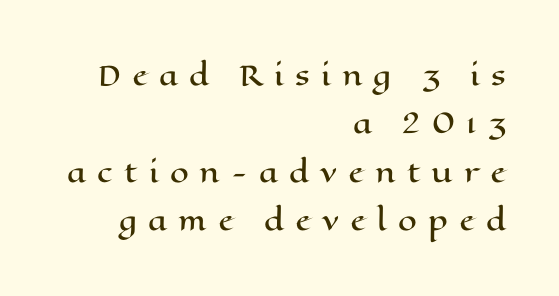
The image shows 27 px text type, upright; set right-aligned, line spacing 1.79x, unusually wide letter spacing (+0.41 em), not underlined.
